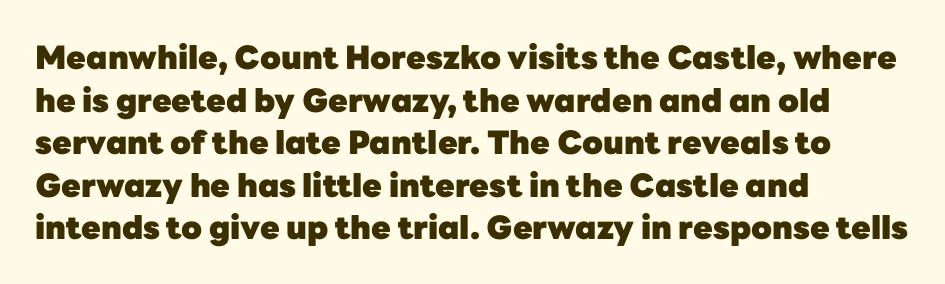
Summary of weight: heavy, a full bold. When letters stand straight like this, we call the style roman or upright. Rule under the text: the space is simply empty. You could not count columns in this text — the font is proportionally spaced. The letters sit at their default tracking, neither squeezed nor spread. The glyphs in this specimen are sans serif.
